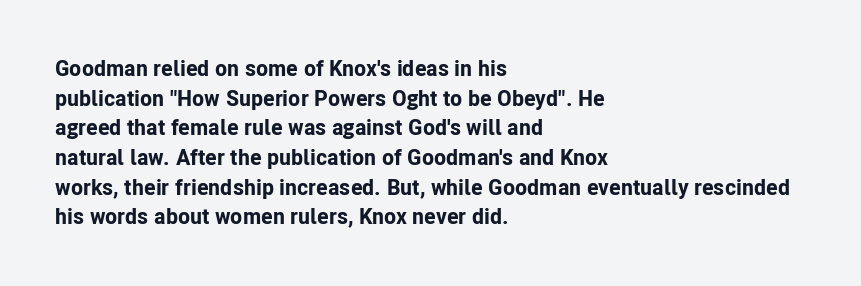
The image shows 22 px bold type, upright; set left-aligned, normal line spacing (1.35x), normal letter spacing, not underlined.
